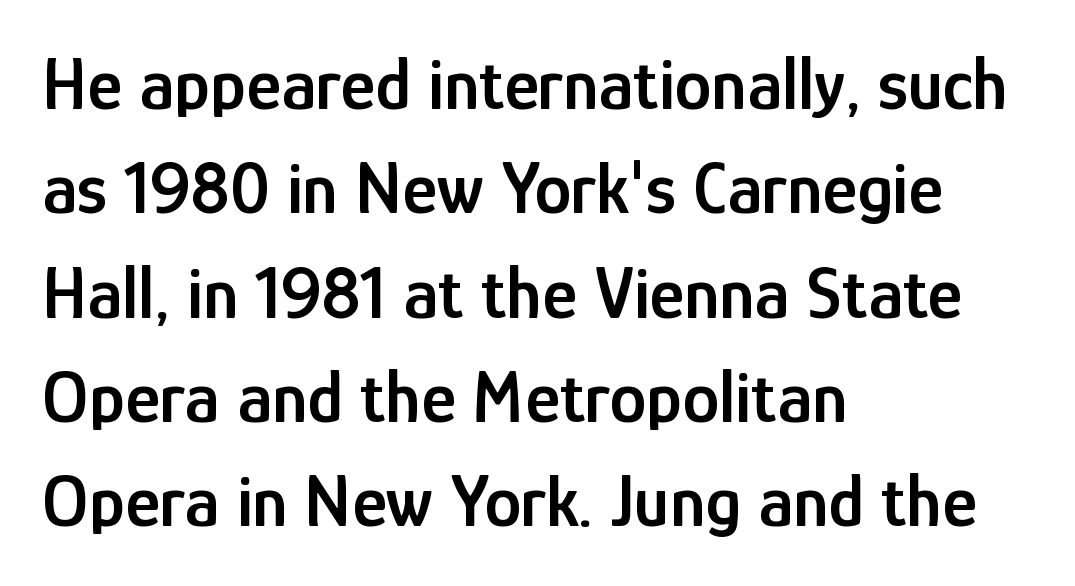
Q: Is the text bold? A: Semi-bold.
Q: Is the text italic (slanted)? A: No, it is upright.
Q: Is the typeface a serif or a sans-serif typeface? A: Sans-serif.
Q: Is the text underlined? A: No.
Q: How is the paragraph aligned? A: Left-aligned.
Q: Is the spacing between letters normal or unusually wide? A: Normal.
Q: Is the spacing between lines tight, normal or loose? A: Normal.
Q: Width (condensed, normal, or wide)? A: Condensed.
Q: Stroke contrast? A: Low.
Q: x-height? A: Medium.
Q: Monospaced? A: No.
